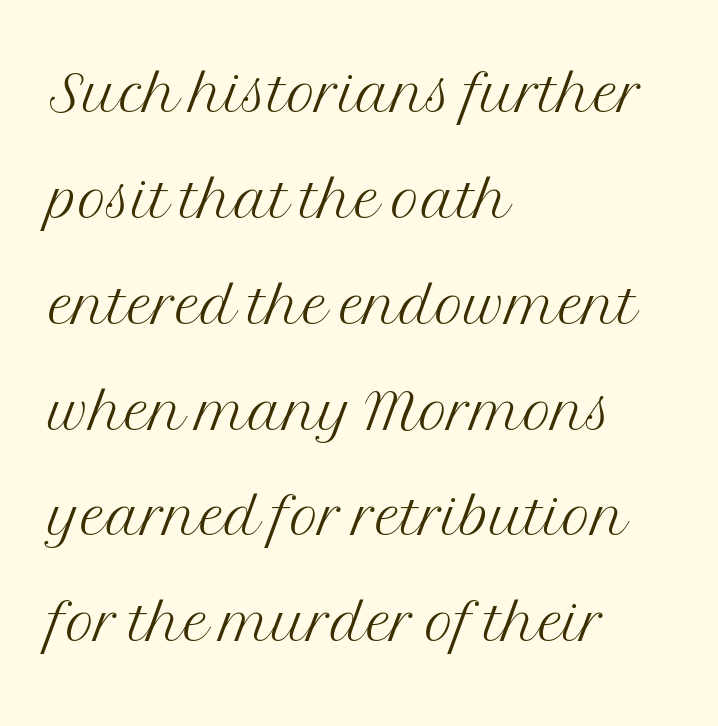
{"serif": "yes", "bold": "no", "weight": "light", "width": "normal", "stroke_contrast": "medium", "x_height": "medium", "monospaced": "no", "underline": "no", "align": "left", "line_spacing": "normal", "line_spacing_ratio": 1.34, "letter_spacing": "normal", "letter_spacing_em": 0.0, "glyph_px": 79}
